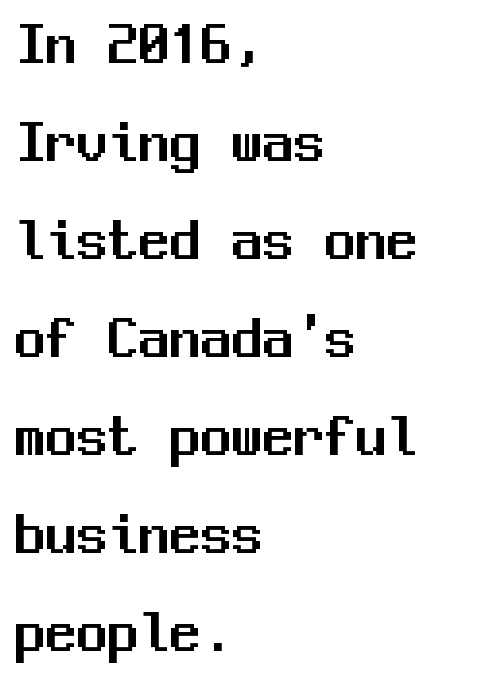
Q: Is the text italic (slanted)? A: No, it is upright.
Q: Is the typeface a serif or a sans-serif typeface? A: Sans-serif.
Q: Is the text underlined? A: No.
Q: How is the paragraph aligned? A: Left-aligned.
Q: Is the spacing between letters normal or unusually wide? A: Normal.
Q: Is the spacing between lines tight, normal or loose? A: Normal.
Q: Width (condensed, normal, or wide)? A: Normal.
Q: Stroke contrast? A: Medium.
Q: x-height? A: Medium.
Q: Monospaced? A: Yes.
